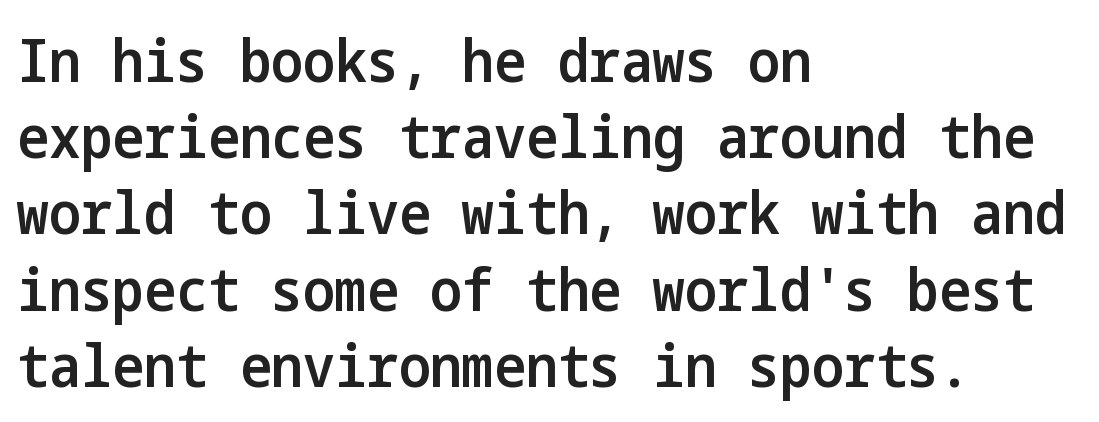
The image shows 60 px semibold, condensed sans-serif type, upright; set left-aligned, normal line spacing (1.27x), normal letter spacing, not underlined; low stroke contrast and a medium x-height.
